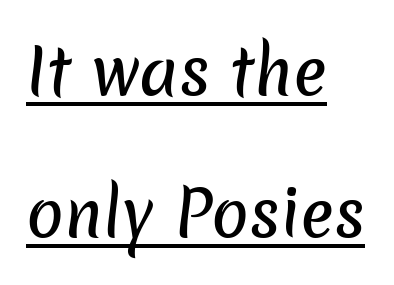
A typesetter would call this proportional, since set widths differ per character. The passage shown has conventional tracking throughout. Honestly, the underline is the first thing you notice here. Vertical spacing — loose. The typesetter chose a ragged-right arrangement here. Each letter's strokes conclude bluntly, with no projecting serifs.
